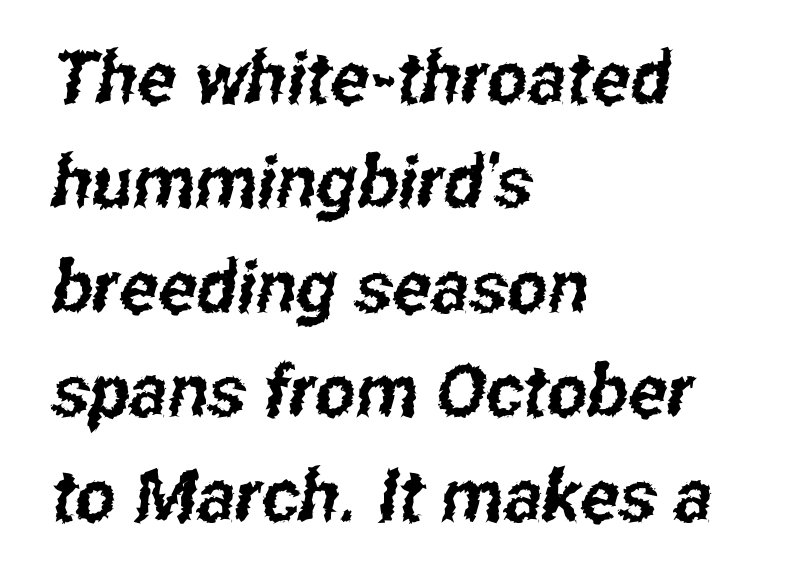
Q: Is the typeface a serif or a sans-serif typeface? A: Sans-serif.
Q: Is the text underlined? A: No.
Q: How is the paragraph aligned? A: Left-aligned.
Q: Is the spacing between letters normal or unusually wide? A: Normal.
Q: Is the spacing between lines tight, normal or loose? A: Normal.
Q: Width (condensed, normal, or wide)? A: Condensed.
Q: Stroke contrast? A: Low.
Q: x-height? A: Medium.
Q: Monospaced? A: No.
